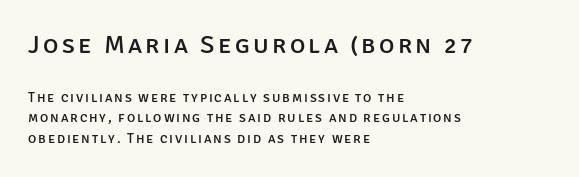
The image shows 26 px text type, upright; set left-aligned, normal line spacing (1.49x), not underlined; the first (top) block is 1.86x larger.
